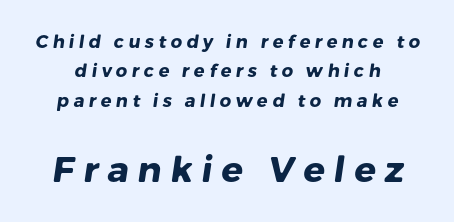
Q: Is the text bold? A: Yes.
Q: Is the typeface a serif or a sans-serif typeface? A: Sans-serif.
Q: Is the text underlined? A: No.
Q: Is the spacing between letters normal or unusually wide? A: Unusually wide.
Q: Is the spacing between lines tight, normal or loose? A: Normal.
Q: Which block of text is set in a larger size, the first (top) or the second (bottom)? A: The second (bottom) one.
Q: Width (condensed, normal, or wide)? A: Normal.
Q: Stroke contrast? A: Low.
Q: x-height? A: Medium.
Q: Monospaced? A: No.
